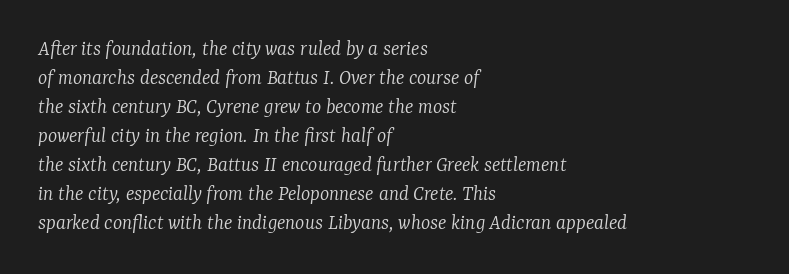
{"italic": "yes", "lean": "right", "slant_degrees": 7, "bold": "no", "underline": "no", "align": "left", "line_spacing": "normal", "line_spacing_ratio": 1.32, "letter_spacing": "normal", "letter_spacing_em": 0.0, "glyph_px": 22}
